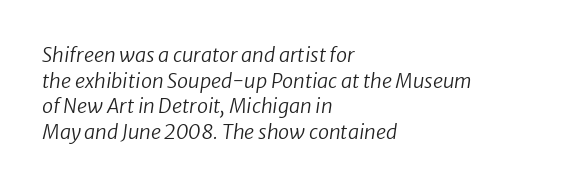
{"italic": "yes", "lean": "right", "slant_degrees": 8, "bold": "no", "underline": "no", "align": "left", "line_spacing": "normal", "line_spacing_ratio": 1.28, "letter_spacing": "normal", "letter_spacing_em": 0.0, "glyph_px": 20}
